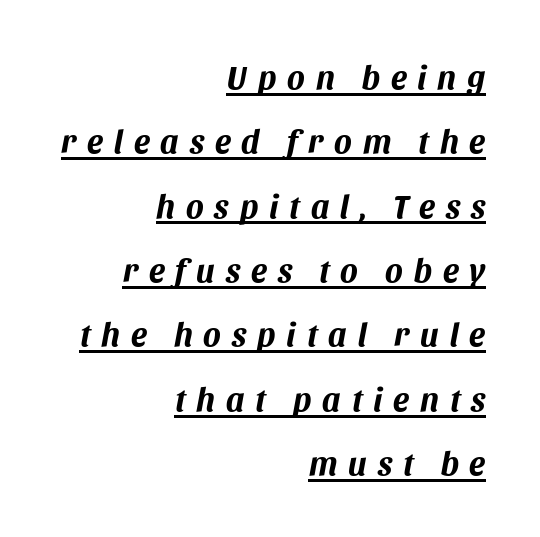
Varying glyph widths throughout — classic text-font behaviour. Chunky letters — that's bold for sure. The lettering tilts uniformly, giving the passage an italic look. Compared with a flush-left layout, this one pins lines to the opposite, right side. Quick note: underline on.
